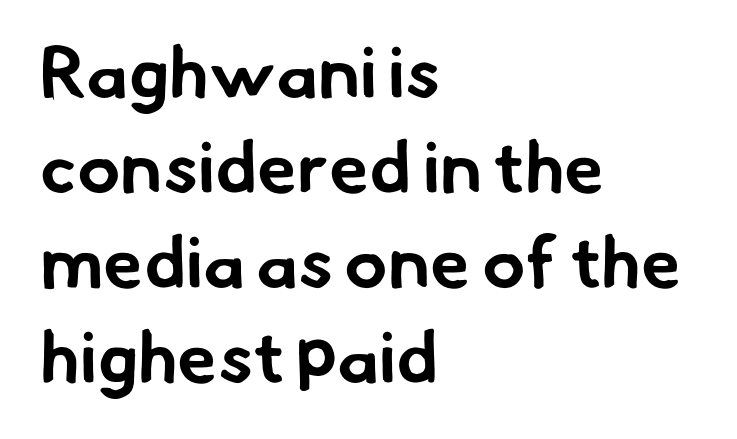
The image shows 72 px bold sans-serif type; set left-aligned, normal line spacing (1.32x), normal letter spacing, not underlined; low stroke contrast and a small x-height.
